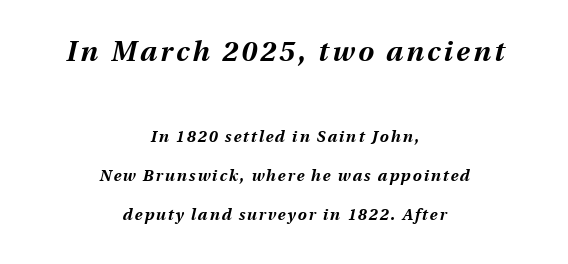
The image shows 28 px bold type, italic (leaning right); set centered, loose line spacing (2.42x), not underlined; the first (top) block is 1.75x larger; medium stroke contrast and a medium x-height.
